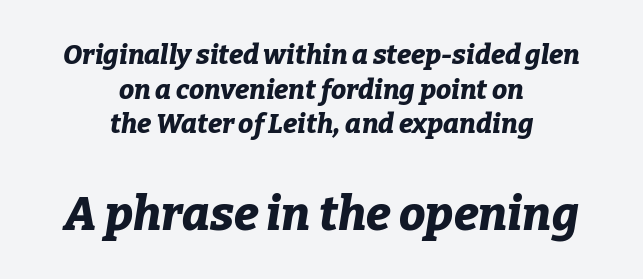
Q: Is the text bold? A: Yes.
Q: Is the text italic (slanted)? A: Yes, it leans right by about 9 degrees.
Q: Is the text underlined? A: No.
Q: How is the paragraph aligned? A: Centered.
Q: Is the spacing between letters normal or unusually wide? A: Normal.
Q: Is the spacing between lines tight, normal or loose? A: Normal.
Q: Which block of text is set in a larger size, the first (top) or the second (bottom)? A: The second (bottom) one.
Q: Width (condensed, normal, or wide)? A: Normal.
Q: Stroke contrast? A: Low.
Q: x-height? A: Medium.
Q: Monospaced? A: No.
